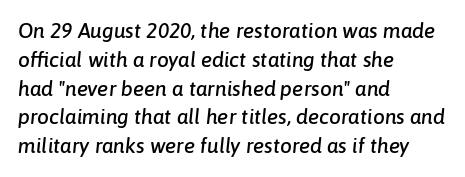
One glance says typical: line gaps are just what's usual. Has an underline been added? It has not. Horizontally, the lines are justified to the leading edge only. There's an unmistakable incline to the writing here. Nothing unusual about the tracking: characters are spaced as the font intends.
